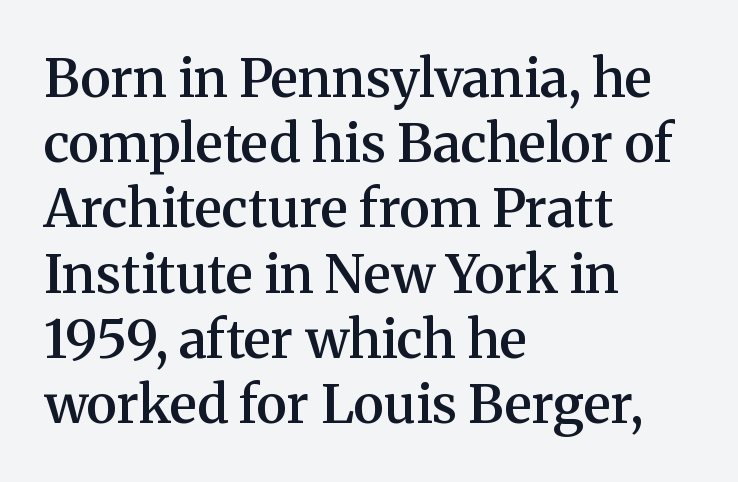
Q: Is the text bold? A: Semi-bold.
Q: Is the text italic (slanted)? A: No, it is upright.
Q: Is the typeface a serif or a sans-serif typeface? A: Serif.
Q: Is the text underlined? A: No.
Q: How is the paragraph aligned? A: Left-aligned.
Q: Is the spacing between letters normal or unusually wide? A: Normal.
Q: Width (condensed, normal, or wide)? A: Normal.
Q: Stroke contrast? A: Medium.
Q: x-height? A: Medium.
Q: Monospaced? A: No.
